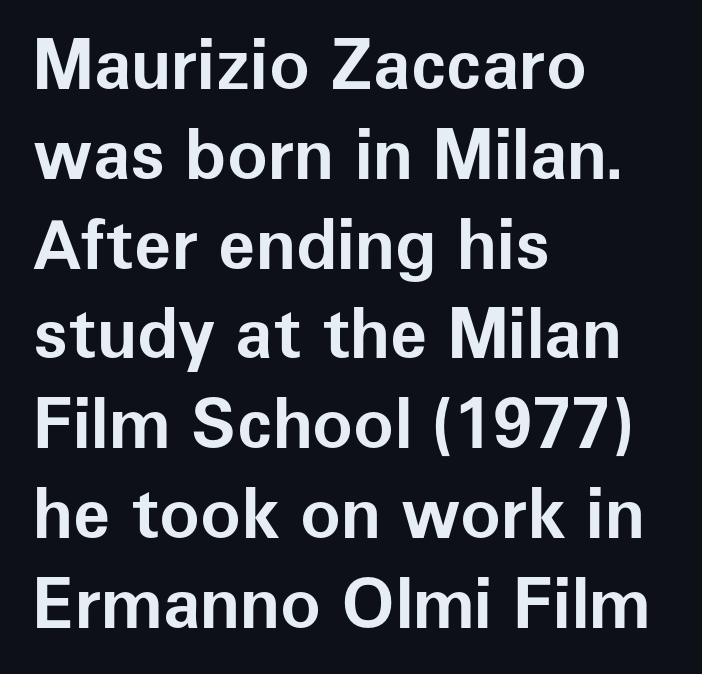
Q: Is the text bold? A: Yes.
Q: Is the text italic (slanted)? A: No, it is upright.
Q: Is the typeface a serif or a sans-serif typeface? A: Sans-serif.
Q: Is the text underlined? A: No.
Q: How is the paragraph aligned? A: Left-aligned.
Q: Is the spacing between letters normal or unusually wide? A: Normal.
Q: Is the spacing between lines tight, normal or loose? A: Normal.
Q: Width (condensed, normal, or wide)? A: Normal.
Q: Stroke contrast? A: Low.
Q: x-height? A: Medium.
Q: Monospaced? A: No.
